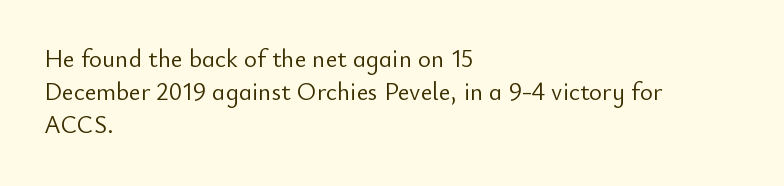
Q: Is the text bold? A: No.
Q: Is the text italic (slanted)? A: No, it is upright.
Q: Is the text underlined? A: No.
Q: How is the paragraph aligned? A: Left-aligned.
Q: Is the spacing between letters normal or unusually wide? A: Normal.
Q: Is the spacing between lines tight, normal or loose? A: Normal.
